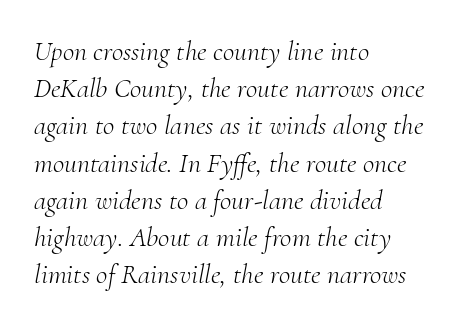
The typeface has the unassuming heft of standard copy or less. Students, note that the glyphs here touch the page at normal intervals. Normally led — the rows are evenly, conventionally spaced. The specimen reads as italic at a glance.
